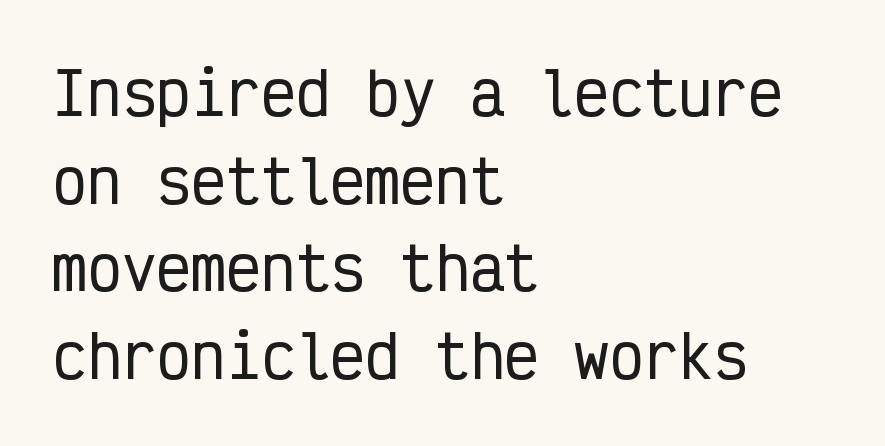
The image shows 58 px condensed sans-serif type, upright, monospaced; set left-aligned, normal line spacing (1.51x), normal letter spacing, not underlined; low stroke contrast and a medium x-height.
